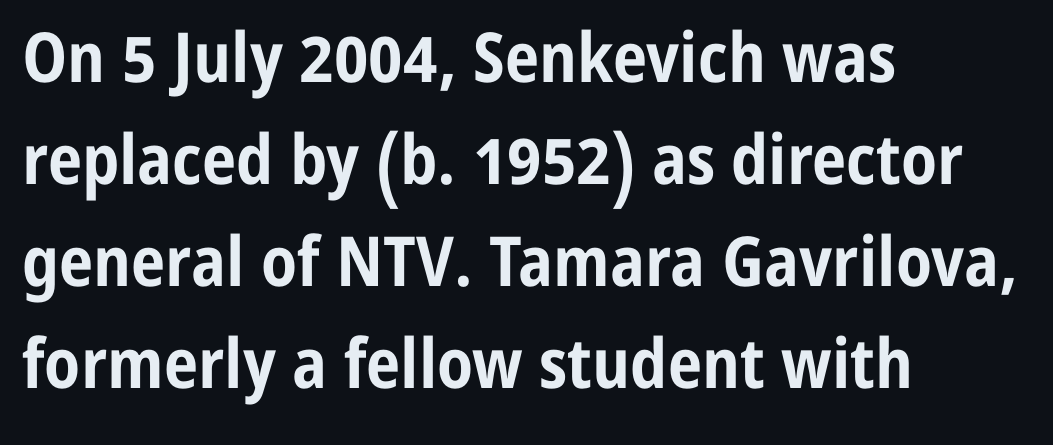
The image shows 69 px bold, condensed sans-serif type, upright; set left-aligned, normal line spacing (1.48x), normal letter spacing, not underlined; low stroke contrast and a medium x-height.
